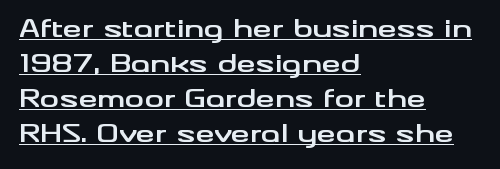
Whoever set this chose a conventional vertical rhythm. Its strokes are broad and dark, the hallmark of bold type. The rendering keeps characters at their native spacing. Underlined type.
